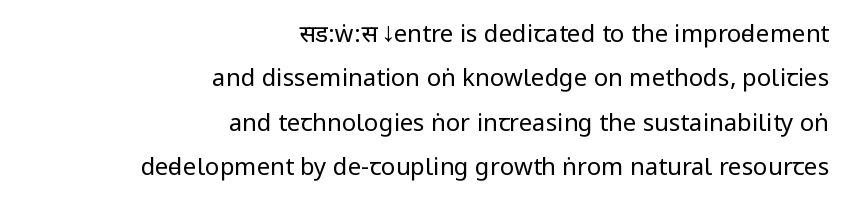
The image shows 24 px text type, upright; set right-aligned, line spacing 1.85x, normal letter spacing, not underlined.
